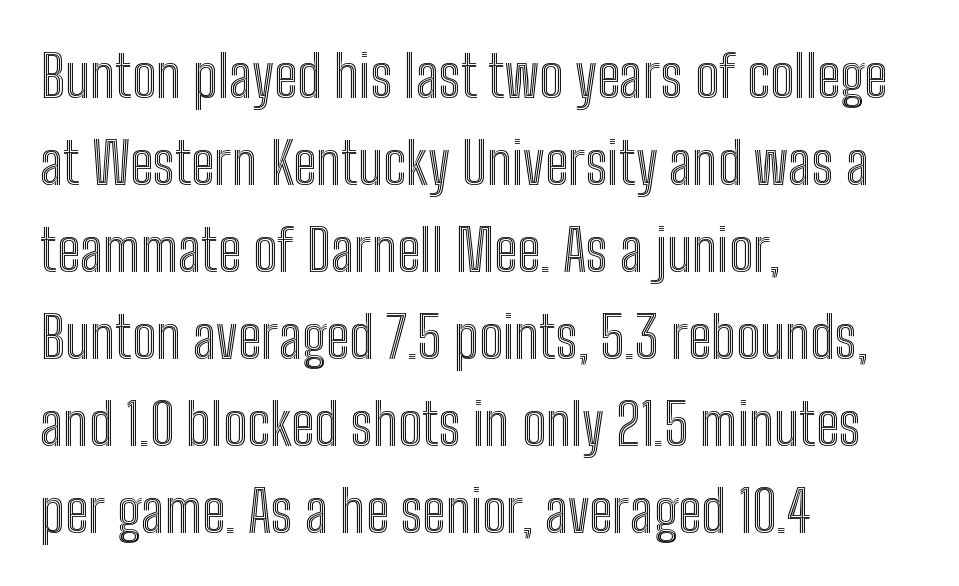
The image shows 58 px condensed type, upright; set left-aligned, normal line spacing (1.5x), normal letter spacing, not underlined; a medium x-height.
